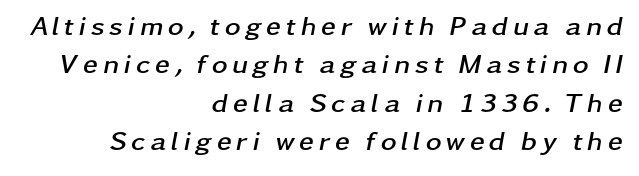
Q: Is the text bold? A: Yes.
Q: Is the text italic (slanted)? A: Yes, it leans right by about 11 degrees.
Q: Is the text underlined? A: No.
Q: How is the paragraph aligned? A: Right-aligned.
Q: Is the spacing between lines tight, normal or loose? A: Normal.
